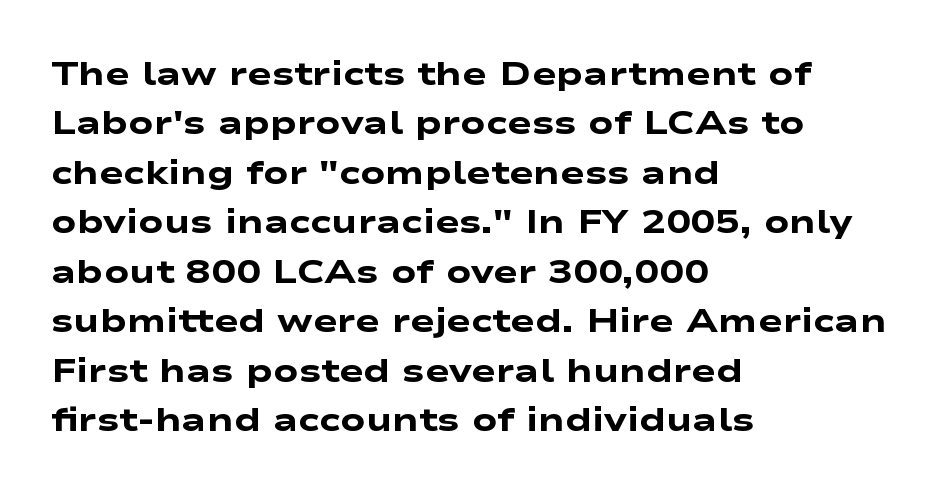
Q: Is the text bold? A: Yes.
Q: Is the typeface a serif or a sans-serif typeface? A: Sans-serif.
Q: Is the text underlined? A: No.
Q: How is the paragraph aligned? A: Left-aligned.
Q: Is the spacing between letters normal or unusually wide? A: Normal.
Q: Is the spacing between lines tight, normal or loose? A: Normal.
Q: Width (condensed, normal, or wide)? A: Wide.
Q: Stroke contrast? A: Low.
Q: x-height? A: Medium.
Q: Monospaced? A: No.
